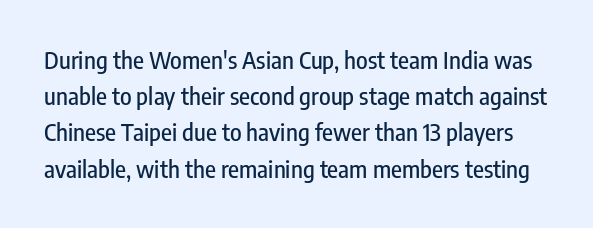
{"italic": "no", "underline": "no", "line_spacing": "normal", "line_spacing_ratio": 1.51, "letter_spacing": "normal", "letter_spacing_em": 0.0, "glyph_px": 24}
